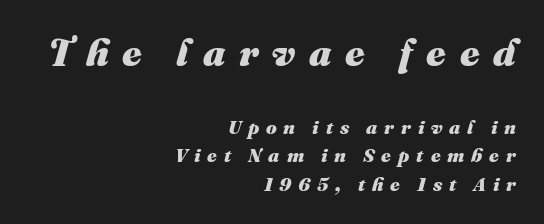
A full-strength bold gives these letters their thick strokes. The zone under the glyphs is completely vacant. Here the glyphs are tracked loosely, breaking word shapes into spaced letters. Type size steps down from the first block to the second. Quick note: interline space is typical.
